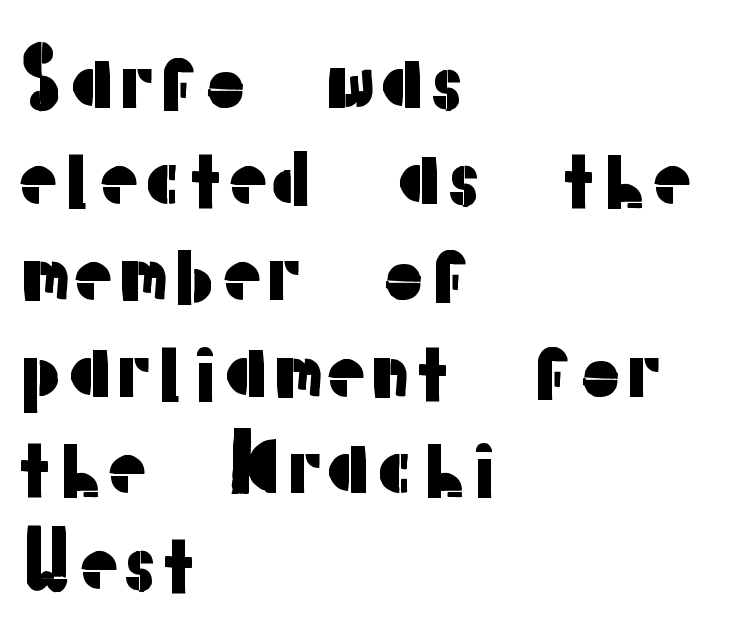
{"serif": "no", "italic": "no", "width": "normal", "stroke_contrast": "low", "x_height": "medium", "monospaced": "no", "underline": "no", "align": "left", "line_spacing": "normal", "line_spacing_ratio": 1.25, "letter_spacing": "normal", "letter_spacing_em": 0.0, "glyph_px": 77}
